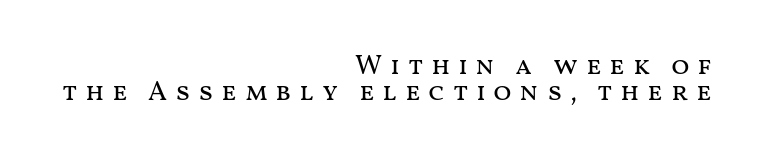
{"italic": "no", "bold": "no", "underline": "no", "align": "right", "line_spacing": "tight", "line_spacing_ratio": 0.95, "letter_spacing": "wide", "letter_spacing_em": 0.28, "glyph_px": 27}
